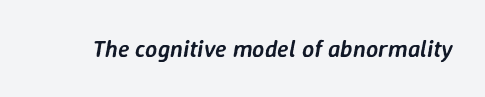
The image shows 24 px text type, italic (leaning right); set normal letter spacing, not underlined.
